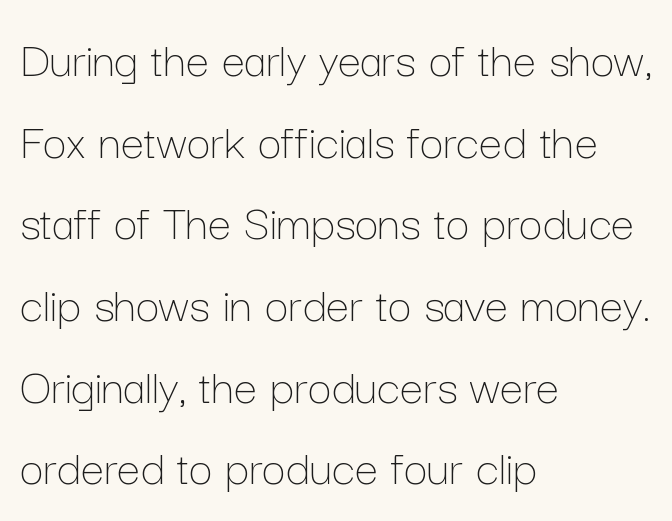
The image shows 52 px thin type, upright; set left-aligned, normal line spacing (1.57x), normal letter spacing, not underlined; low stroke contrast and a medium x-height.
